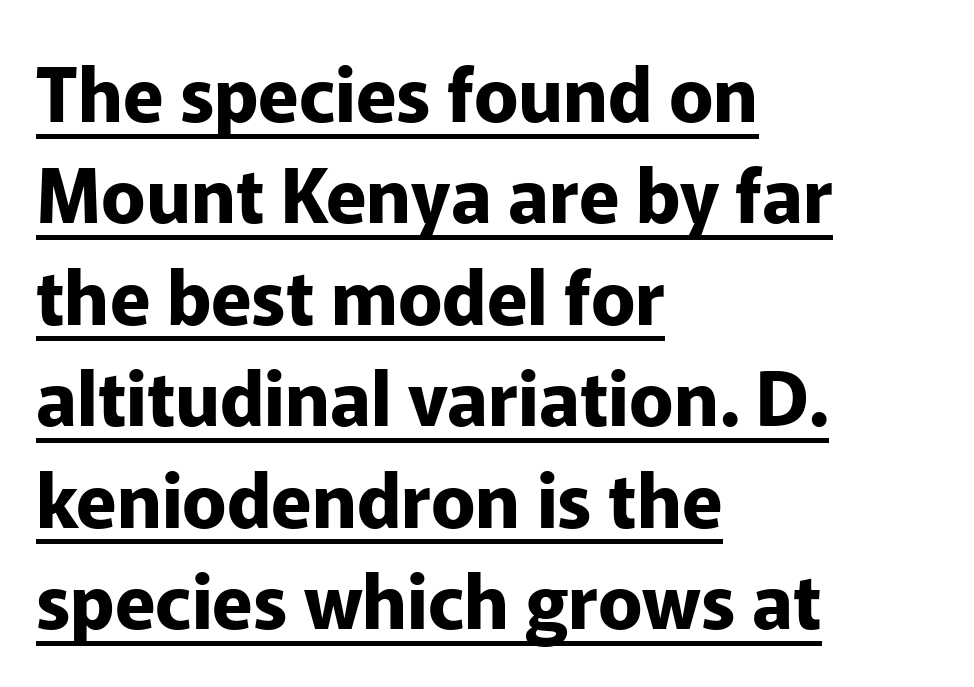
{"serif": "no", "italic": "no", "bold": "yes", "weight": "bold", "width": "normal", "stroke_contrast": "low", "x_height": "medium", "monospaced": "no", "underline": "yes", "align": "left", "line_spacing": "normal", "line_spacing_ratio": 1.37, "letter_spacing": "normal", "letter_spacing_em": 0.0, "glyph_px": 74}
